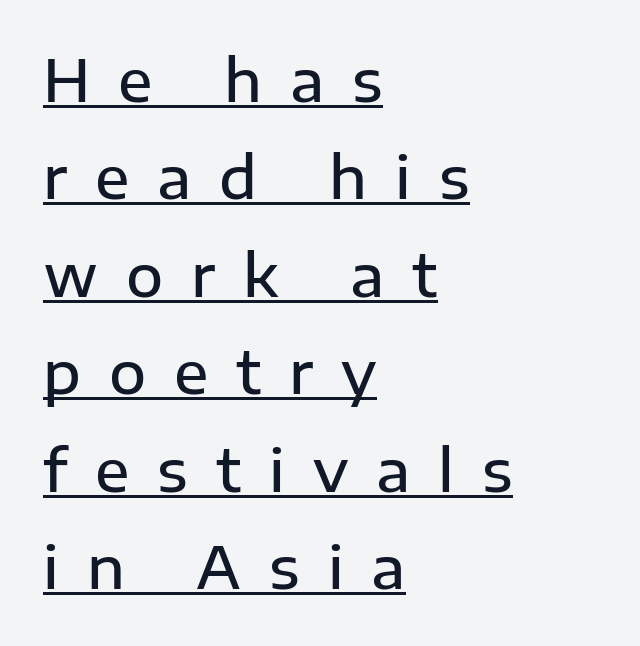
{"serif": "no", "italic": "no", "bold": "semi", "weight": "semibold", "width": "normal", "stroke_contrast": "low", "x_height": "medium", "monospaced": "no", "underline": "yes", "align": "left", "line_spacing_ratio": 1.71, "letter_spacing": "wide", "letter_spacing_em": 0.49, "glyph_px": 57}
